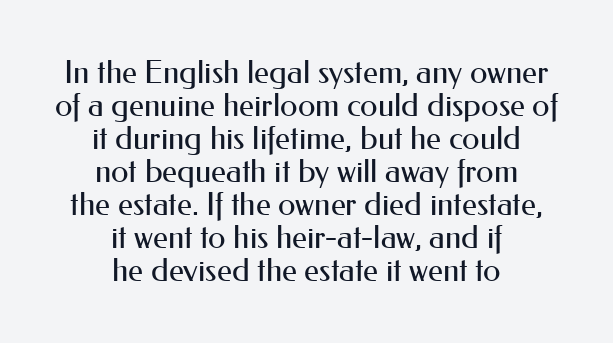
Q: Is the text bold? A: No.
Q: Is the text italic (slanted)? A: No, it is upright.
Q: Is the typeface a serif or a sans-serif typeface? A: Sans-serif.
Q: Is the text underlined? A: No.
Q: How is the paragraph aligned? A: Centered.
Q: Is the spacing between letters normal or unusually wide? A: Normal.
Q: Is the spacing between lines tight, normal or loose? A: Tight.
Q: Width (condensed, normal, or wide)? A: Normal.
Q: Stroke contrast? A: Medium.
Q: x-height? A: Small.
Q: Monospaced? A: No.
